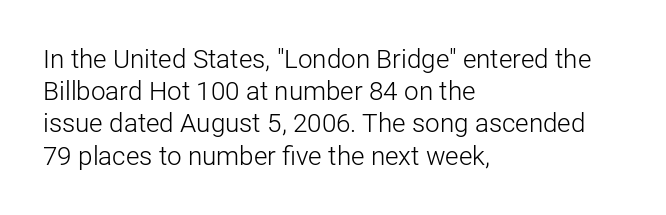
No letter is thick-stroked: the sample isn't bold. The lettering stays uniformly vertical, giving the passage a roman look. This sample uses plain, unmodified letter spacing. These lines stack with their left ends in a neat column. The gap between lines stays unmarked.
